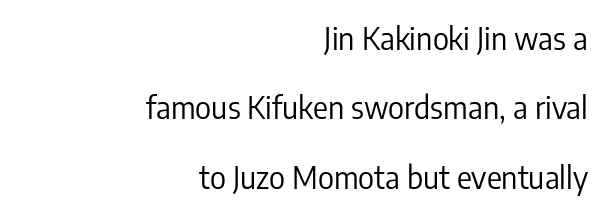
The image shows 31 px regular-weight, condensed sans-serif type, upright; set right-aligned, loose line spacing (2.24x), normal letter spacing, not underlined; low stroke contrast and a medium x-height.
